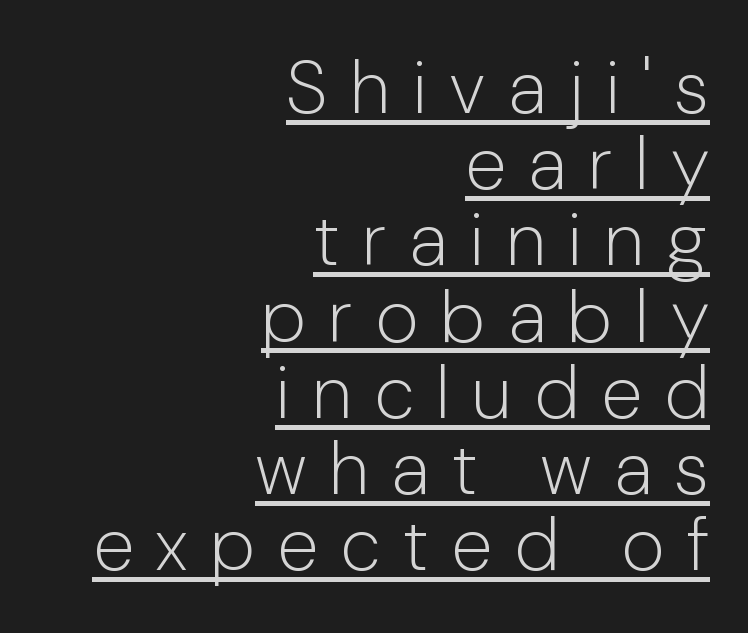
Q: Is the text bold? A: No.
Q: Is the text italic (slanted)? A: No, it is upright.
Q: Is the typeface a serif or a sans-serif typeface? A: Sans-serif.
Q: Is the text underlined? A: Yes.
Q: How is the paragraph aligned? A: Right-aligned.
Q: Is the spacing between letters normal or unusually wide? A: Unusually wide.
Q: Is the spacing between lines tight, normal or loose? A: Tight.
Q: Width (condensed, normal, or wide)? A: Normal.
Q: Stroke contrast? A: Low.
Q: x-height? A: Medium.
Q: Monospaced? A: No.
